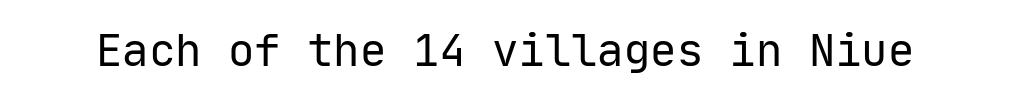
Look at the tracking — it's just the regular setting, nothing added. Each letter, wide or thin by design, is forced into the same width here. If you drew a line through each stem, it would be perfectly vertical. Letters rest on an invisible, unmarked baseline. The passage shown is not bold in any degree.
